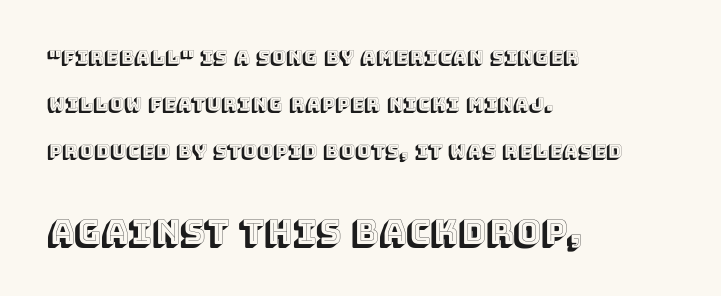
Q: Is the text italic (slanted)? A: No, it is upright.
Q: Is the text underlined? A: No.
Q: How is the paragraph aligned? A: Left-aligned.
Q: Is the spacing between letters normal or unusually wide? A: Normal.
Q: Is the spacing between lines tight, normal or loose? A: Loose.
Q: Which block of text is set in a larger size, the first (top) or the second (bottom)? A: The second (bottom) one.
Q: Width (condensed, normal, or wide)? A: Normal.
Q: x-height? A: Large.
Q: Monospaced? A: No.
